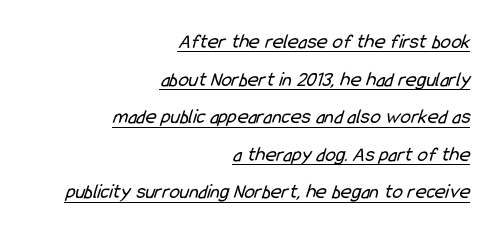
Q: Is the text bold? A: No.
Q: Is the text underlined? A: Yes.
Q: How is the paragraph aligned? A: Right-aligned.
Q: Is the spacing between letters normal or unusually wide? A: Normal.
